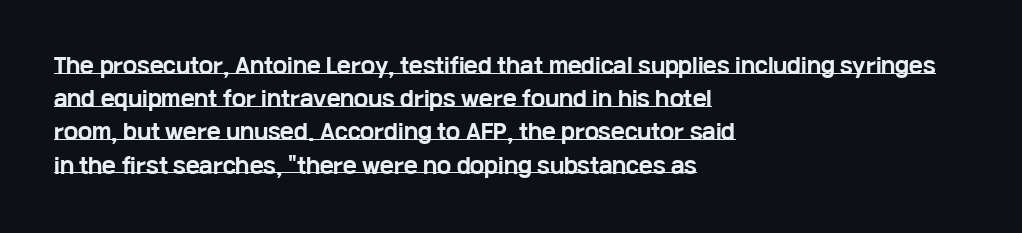
Q: Is the text bold? A: Yes.
Q: Is the text italic (slanted)? A: No, it is upright.
Q: Is the text underlined? A: Yes.
Q: How is the paragraph aligned? A: Left-aligned.
Q: Is the spacing between letters normal or unusually wide? A: Normal.
Q: Is the spacing between lines tight, normal or loose? A: Normal.
